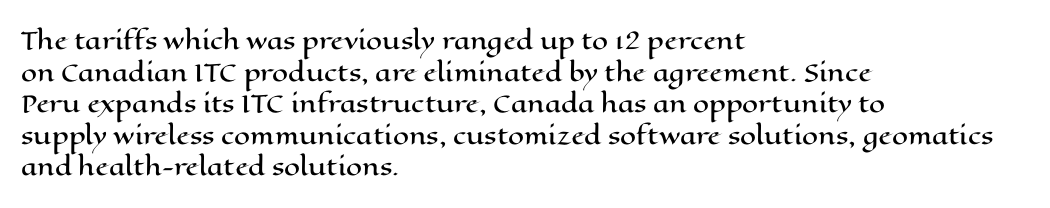
The image shows 23 px text type, upright; set left-aligned, normal line spacing (1.37x), normal letter spacing, not underlined.
